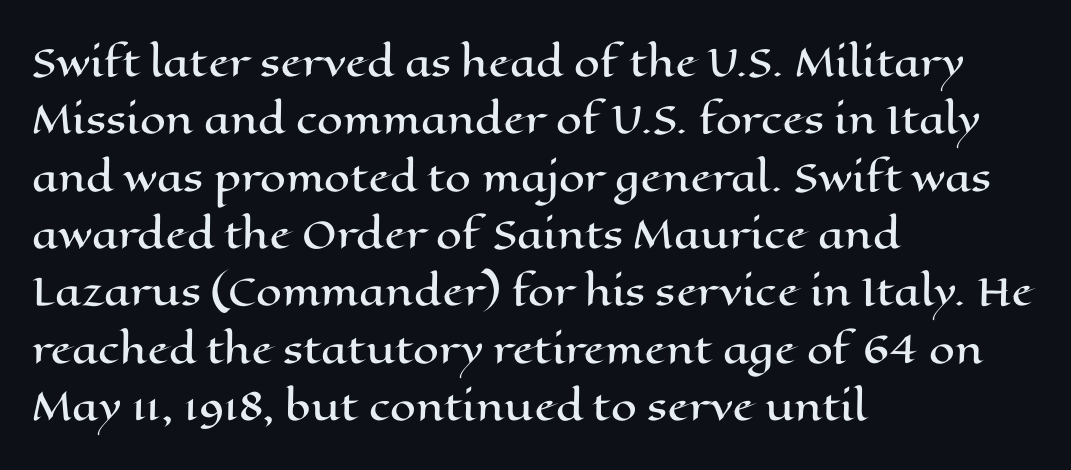
{"italic": "no", "width": "wide", "stroke_contrast": "high", "x_height": "medium", "monospaced": "no", "underline": "no", "align": "left", "line_spacing": "normal", "line_spacing_ratio": 1.55, "letter_spacing": "normal", "letter_spacing_em": 0.0, "glyph_px": 37}
